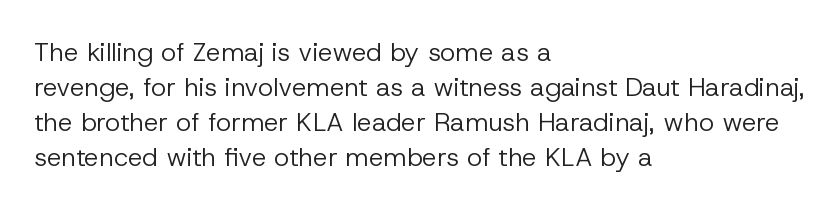
{"italic": "no", "bold": "no", "underline": "no", "align": "left", "line_spacing": "normal", "line_spacing_ratio": 1.34, "letter_spacing": "normal", "letter_spacing_em": 0.0, "glyph_px": 26}
